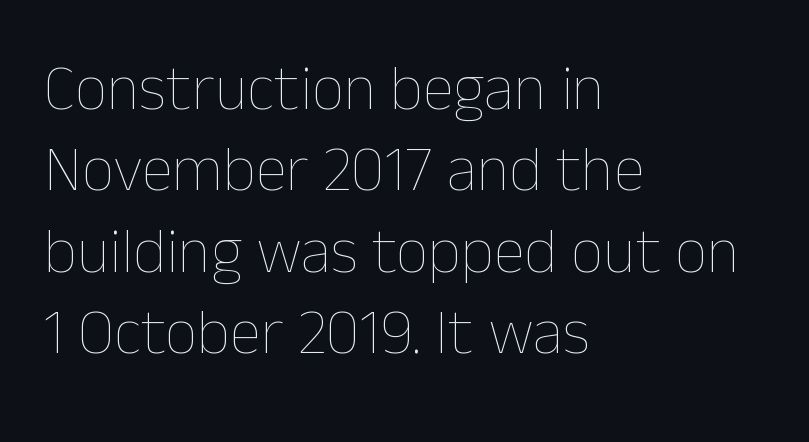
{"italic": "no", "bold": "no", "weight": "thin", "width": "normal", "stroke_contrast": "low", "x_height": "medium", "monospaced": "no", "underline": "no", "align": "left", "line_spacing": "normal", "line_spacing_ratio": 1.27, "letter_spacing": "normal", "letter_spacing_em": 0.0, "glyph_px": 64}
